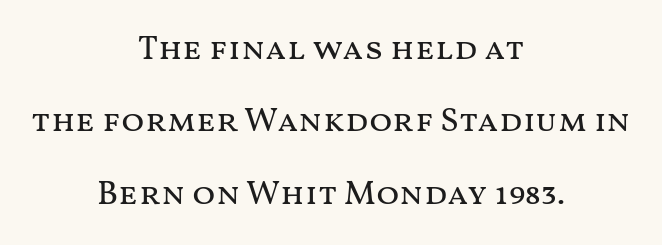
The typesetting does not lean heavy: it is not bold. This is the regular roman posture of the typeface. Think of a printed novel: that variable character pitch is what you see here. Letters rest on an invisible, unmarked baseline.
